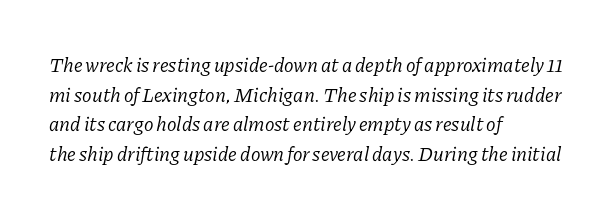
{"italic": "yes", "lean": "right", "slant_degrees": 11, "bold": "no", "underline": "no", "align": "left", "line_spacing": "normal", "line_spacing_ratio": 1.48, "letter_spacing": "normal", "letter_spacing_em": 0.0, "glyph_px": 20}
